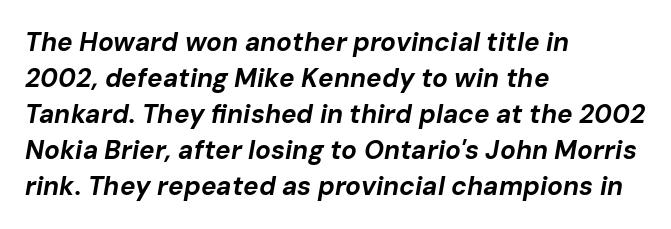
Q: Is the text bold? A: Yes.
Q: Is the text italic (slanted)? A: Yes, it leans right by about 10 degrees.
Q: Is the text underlined? A: No.
Q: How is the paragraph aligned? A: Left-aligned.
Q: Is the spacing between letters normal or unusually wide? A: Normal.
Q: Is the spacing between lines tight, normal or loose? A: Normal.
